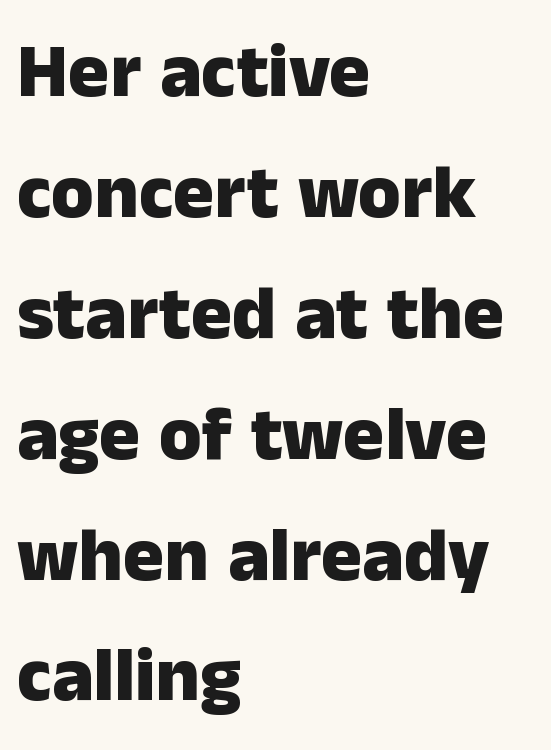
{"serif": "no", "italic": "no", "bold": "yes", "weight": "heavy", "width": "normal", "stroke_contrast": "low", "x_height": "medium", "monospaced": "no", "underline": "no", "align": "left", "line_spacing": "normal", "line_spacing_ratio": 1.57, "letter_spacing": "normal", "letter_spacing_em": 0.0, "glyph_px": 77}
